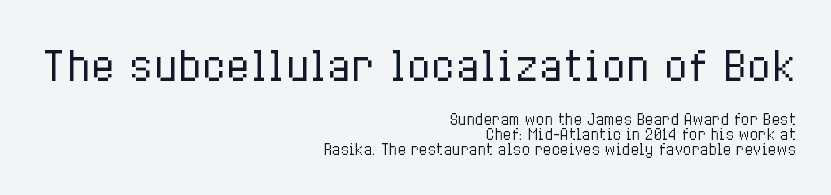
You could call the tracking neutral — neither tight nor loose. The foot of each line stays bare and open. Baseline-to-baseline distance is barely more than the letter height. Is the lower block the larger one? No — the upper block carries the bigger type.
